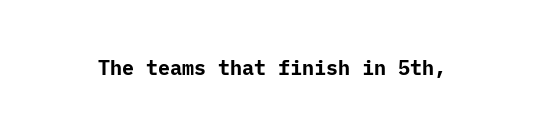
The rendering keeps characters at their native spacing. Underlining? Definitely not there. Nope, not italic — everything's standing straight. Set as a true bold cut, around the 700 mark.
